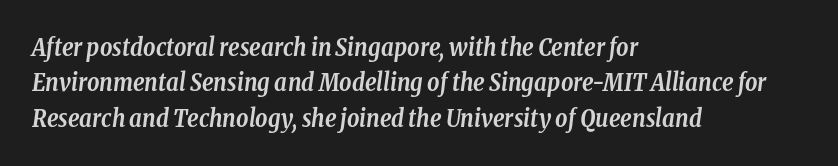
The line-height multiplier appears to be the usual default. This rendering features lettering with no underline. A full-strength bold gives these letters their thick strokes. Words appear dense and cohesive because spacing is normal. In CSS terms this would be text-align: left.
